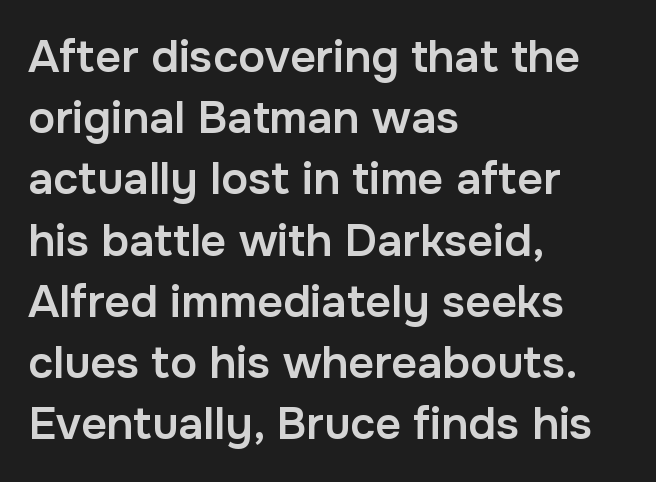
{"serif": "no", "italic": "no", "bold": "semi", "weight": "semibold", "width": "normal", "stroke_contrast": "low", "x_height": "medium", "monospaced": "no", "underline": "no", "align": "left", "line_spacing": "normal", "line_spacing_ratio": 1.36, "letter_spacing": "normal", "letter_spacing_em": 0.0, "glyph_px": 45}
